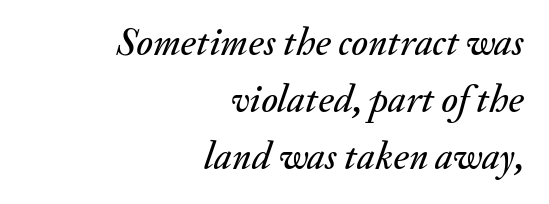
Q: Is the text italic (slanted)? A: Yes, it leans right by about 20 degrees.
Q: Is the text underlined? A: No.
Q: How is the paragraph aligned? A: Right-aligned.
Q: Is the spacing between letters normal or unusually wide? A: Normal.
Q: Is the spacing between lines tight, normal or loose? A: Normal.
Q: Width (condensed, normal, or wide)? A: Normal.
Q: Stroke contrast? A: Medium.
Q: x-height? A: Small.
Q: Monospaced? A: No.
